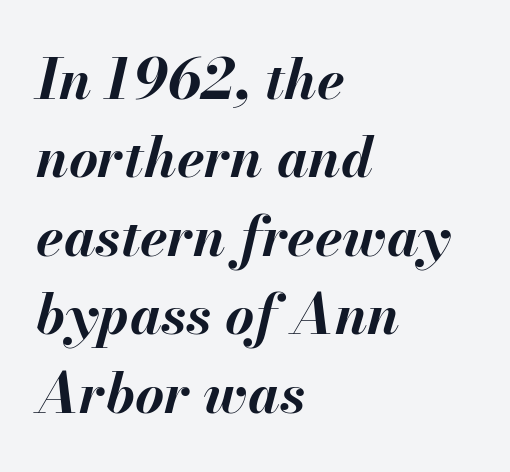
{"italic": "yes", "lean": "right", "slant_degrees": 13, "bold": "yes", "weight": "bold", "width": "normal", "stroke_contrast": "medium", "x_height": "small", "monospaced": "no", "underline": "no", "align": "left", "line_spacing": "normal", "line_spacing_ratio": 1.4, "letter_spacing": "normal", "letter_spacing_em": 0.0, "glyph_px": 56}
